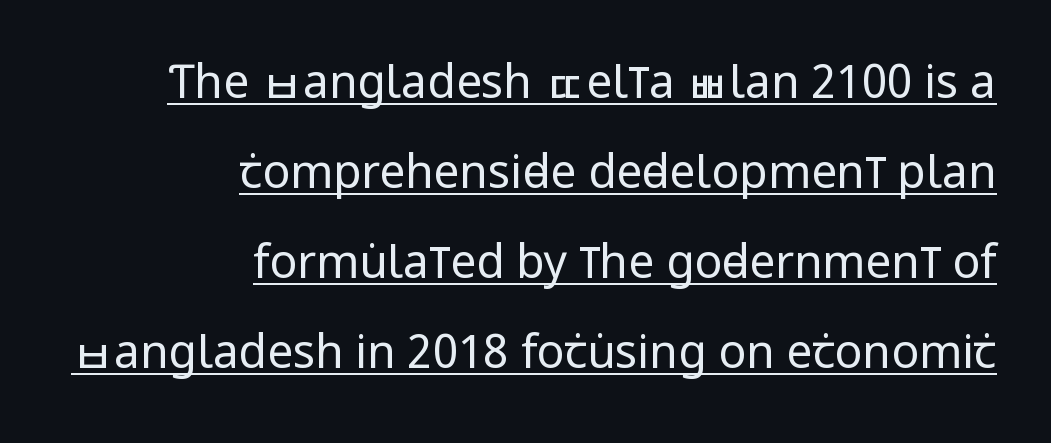
The image shows 46 px regular-weight, condensed sans-serif type, upright; set right-aligned, loose line spacing (1.96x), normal letter spacing, underlined; low stroke contrast and a large x-height.
